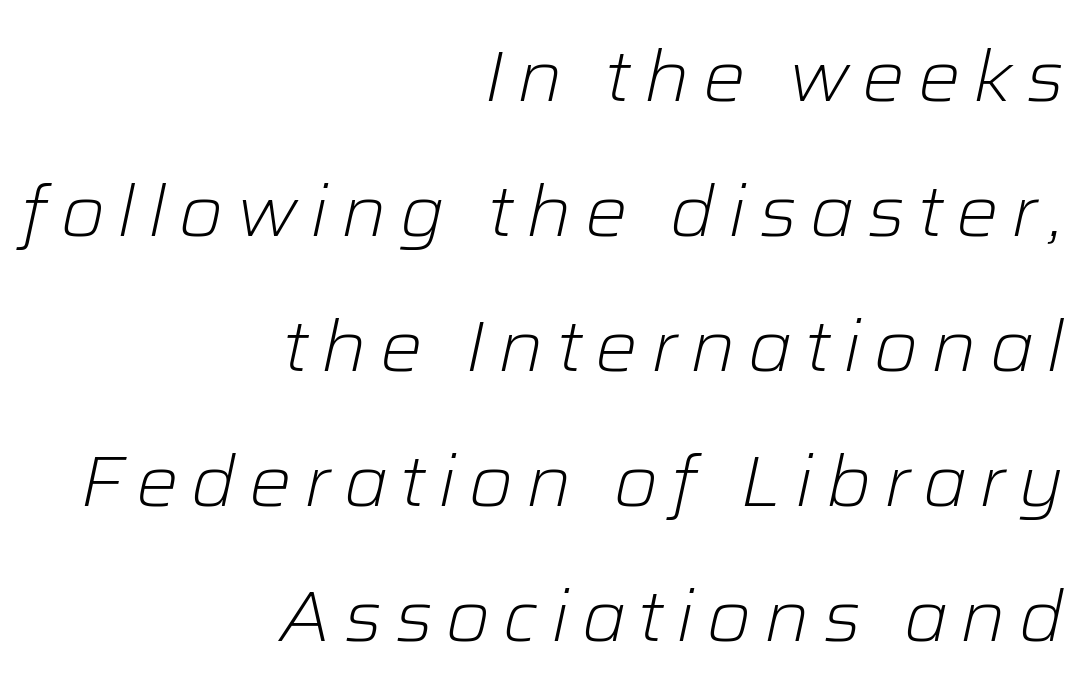
{"italic": "yes", "lean": "right", "slant_degrees": 12, "bold": "no", "weight": "light", "width": "normal", "stroke_contrast": "low", "x_height": "medium", "monospaced": "no", "underline": "no", "align": "right", "line_spacing": "loose", "line_spacing_ratio": 1.9, "glyph_px": 71}
